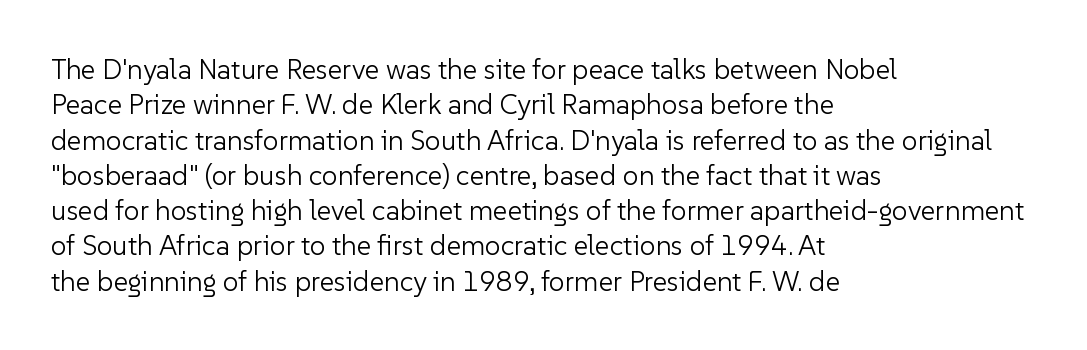
Spacing between characters is what you'd get straight out of the box. This block has exactly the height ordinary leading produces. The letterforms sit at book weight or below. Posture: upright roman. The rendering uses natural spacing where letterforms have individual widths. Quick note: underline off.
